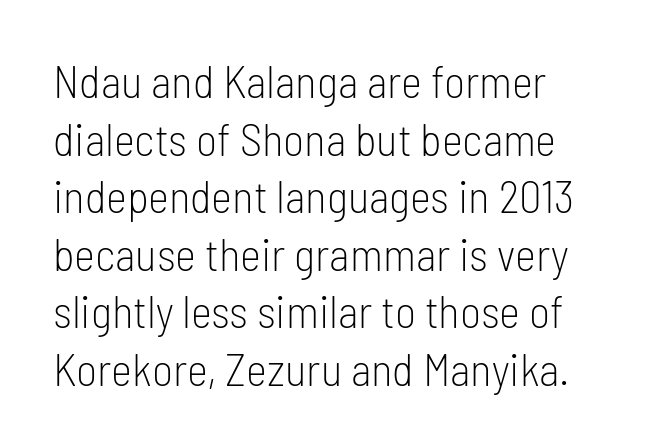
{"serif": "no", "italic": "no", "bold": "no", "weight": "light", "width": "condensed", "stroke_contrast": "low", "x_height": "medium", "monospaced": "no", "underline": "no", "align": "left", "line_spacing": "normal", "line_spacing_ratio": 1.28, "letter_spacing": "normal", "letter_spacing_em": 0.0, "glyph_px": 45}
